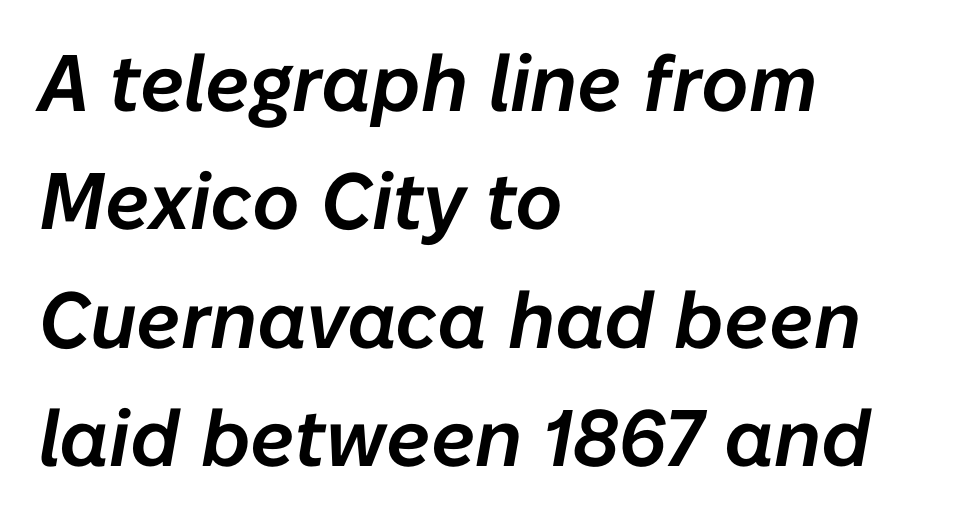
Inter-character spacing is left at the font's built-in metrics. Does the leading feel generous? No, just average. Lines of text with bare space underneath. These lines are set flush left with a ragged right edge. You could not count columns in this text — the font is proportionally spaced.
